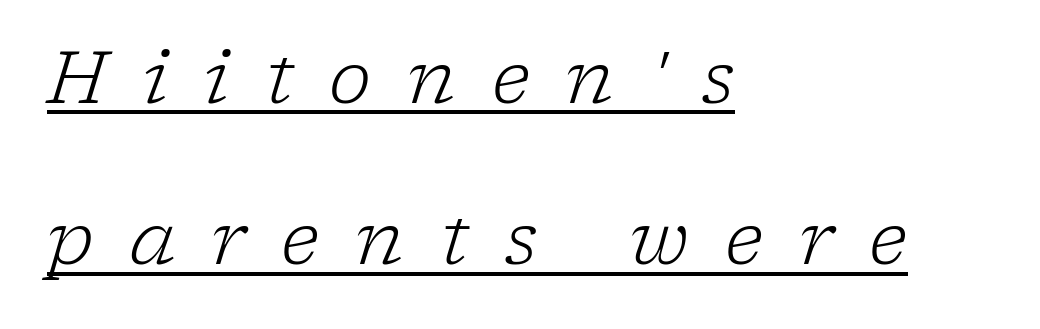
The font family rendered here belongs to the serif group. All the whitespace from short lines collects on the right. You could not count columns in this text — the font is proportionally spaced. Compared with typical body copy, the letter spacing here is much looser.
